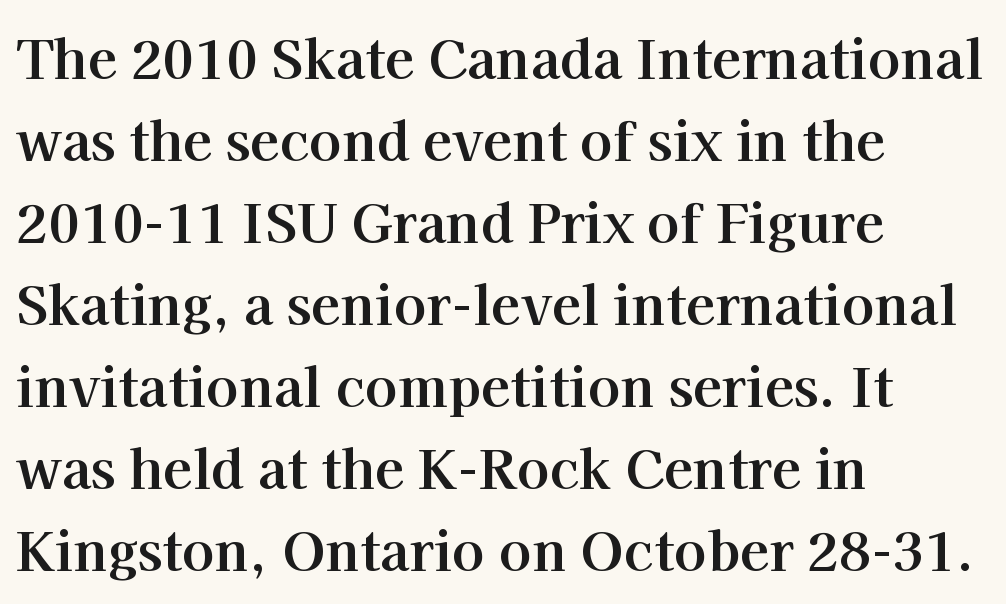
{"serif": "yes", "italic": "no", "bold": "yes", "weight": "bold", "width": "normal", "stroke_contrast": "high", "x_height": "medium", "monospaced": "no", "underline": "no", "align": "left", "line_spacing": "normal", "line_spacing_ratio": 1.52, "letter_spacing": "normal", "letter_spacing_em": 0.0, "glyph_px": 54}
